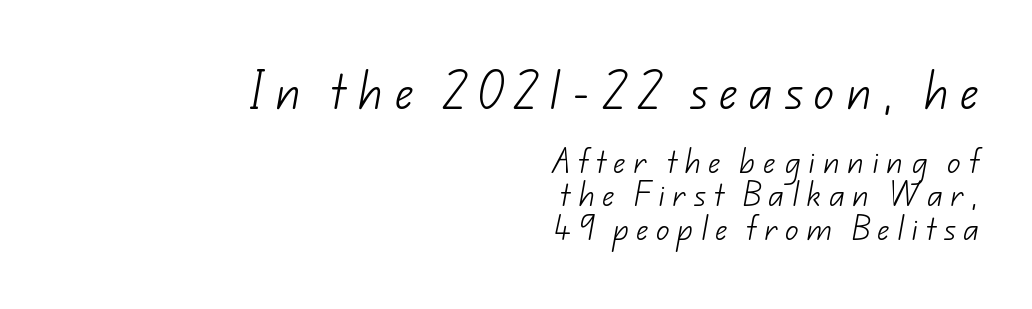
Each letter's strokes conclude bluntly, with no projecting serifs. The rag falls on the left side of this text block. Whoever set this made the first block the dominant, larger element. The face used here is rendered with a markedly widened letterfit.
